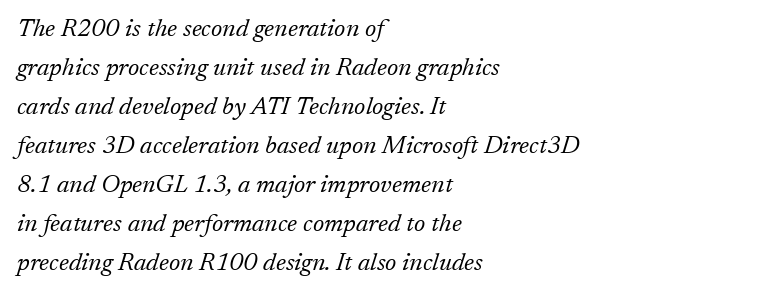
The image shows 25 px text type, italic (leaning right); set left-aligned, normal line spacing (1.56x), normal letter spacing, not underlined.
